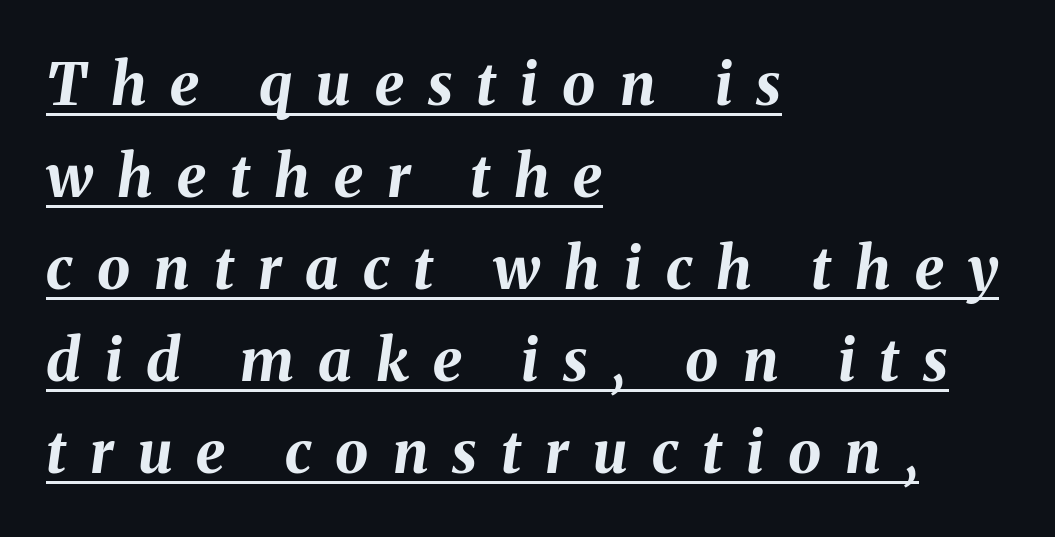
This sample keeps an unexceptional amount of space between lines. It's the slanting kind of type. A rule runs beneath these lines of type. Which margin do the lines hug? The left one — the right edge is uneven. These lines are rendered in a variable-pitch font.
